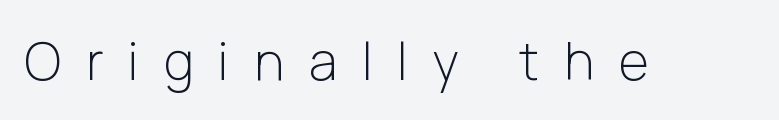
The image shows 52 px light sans-serif type, upright; set unusually wide letter spacing (+0.48 em), not underlined; low stroke contrast and a medium x-height.
